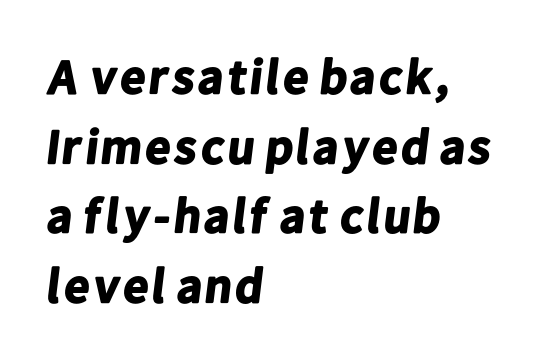
{"serif": "no", "bold": "yes", "weight": "bold", "width": "normal", "stroke_contrast": "low", "x_height": "medium", "monospaced": "no", "underline": "no", "align": "left", "line_spacing": "normal", "line_spacing_ratio": 1.42, "letter_spacing": "normal", "letter_spacing_em": 0.0, "glyph_px": 49}
